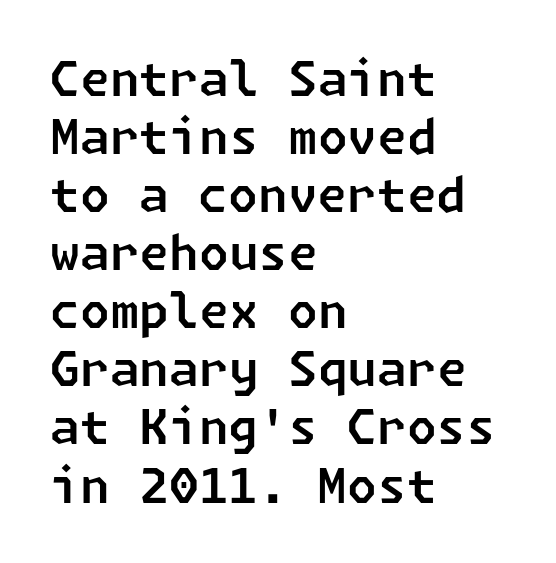
{"serif": "no", "width": "normal", "stroke_contrast": "low", "x_height": "medium", "underline": "no", "align": "left", "line_spacing_ratio": 1.21, "letter_spacing": "normal", "letter_spacing_em": 0.0, "glyph_px": 48}
